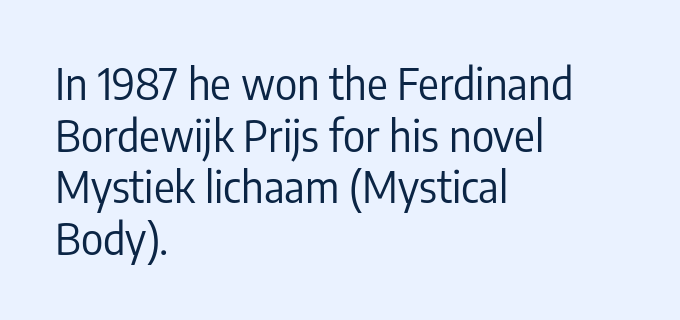
Q: Is the text bold? A: No.
Q: Is the text italic (slanted)? A: No, it is upright.
Q: Is the typeface a serif or a sans-serif typeface? A: Sans-serif.
Q: Is the text underlined? A: No.
Q: How is the paragraph aligned? A: Left-aligned.
Q: Is the spacing between letters normal or unusually wide? A: Normal.
Q: Width (condensed, normal, or wide)? A: Condensed.
Q: Stroke contrast? A: Low.
Q: x-height? A: Medium.
Q: Monospaced? A: No.
